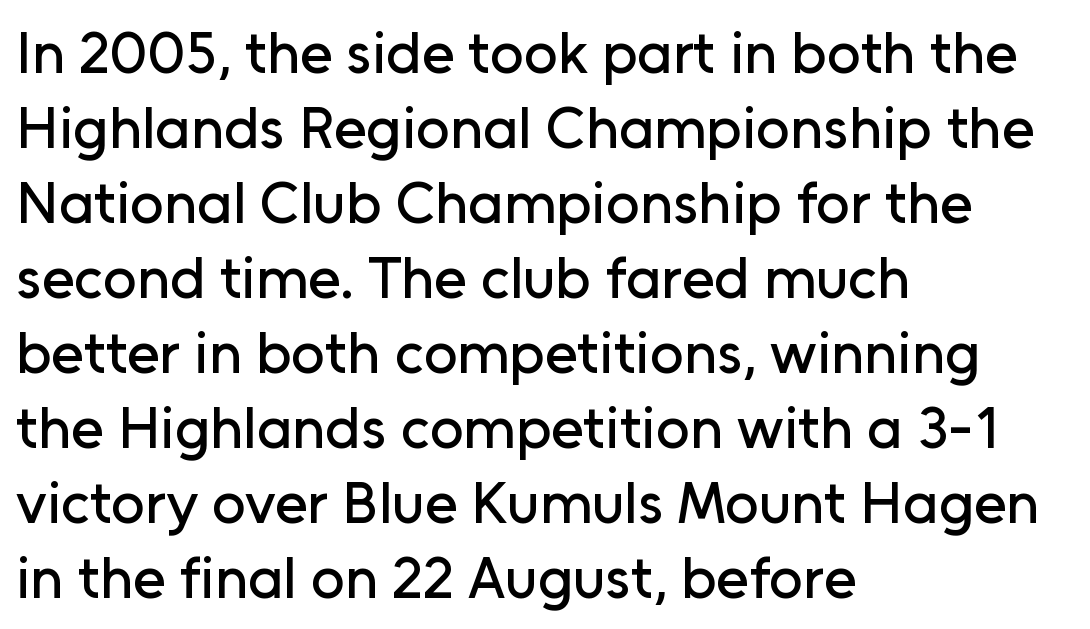
Just letters on the line, the space beneath them empty. The typography opts for an upright posture over an oblique one. Here the designer chose a conventional face with non-uniform glyph widths. Font category for this specimen: sans-serif.
